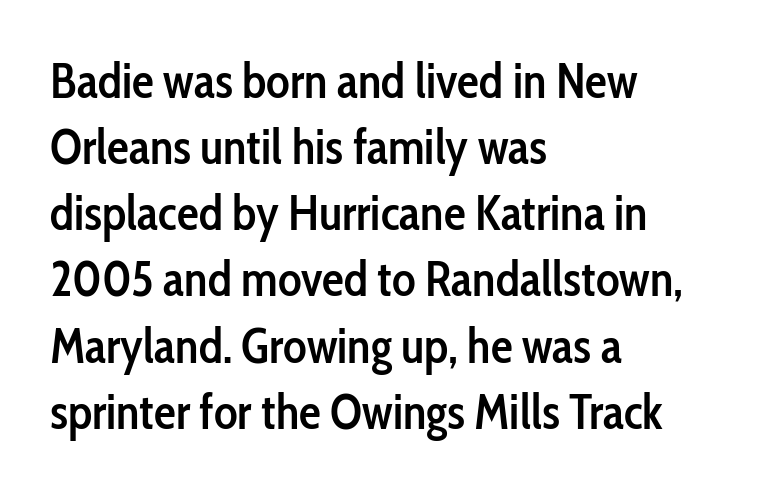
{"serif": "no", "italic": "no", "bold": "semi", "weight": "semibold", "width": "condensed", "stroke_contrast": "low", "x_height": "medium", "monospaced": "no", "underline": "no", "align": "left", "line_spacing": "normal", "line_spacing_ratio": 1.35, "letter_spacing": "normal", "letter_spacing_em": 0.0, "glyph_px": 49}
